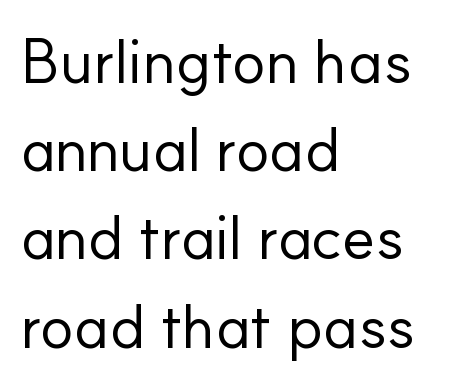
{"serif": "no", "italic": "no", "bold": "no", "weight": "regular", "width": "normal", "stroke_contrast": "low", "x_height": "small", "monospaced": "no", "underline": "no", "align": "left", "line_spacing": "normal", "line_spacing_ratio": 1.4, "letter_spacing": "normal", "letter_spacing_em": 0.0, "glyph_px": 63}
